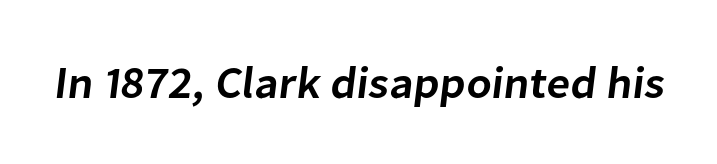
The strokes are fattened partway — semibold, not bold. Is this a fixed-width face? No — the glyphs have proportional, varying widths. Are there feet on the stems? There aren't — it's a sans. Check under the words: just untouched page. This rendering leaves character spacing at its baseline value.
